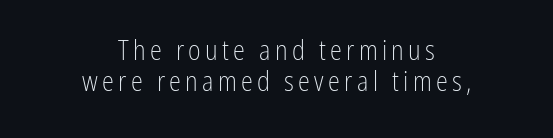
Q: Is the text bold? A: No.
Q: Is the text italic (slanted)? A: No, it is upright.
Q: Is the text underlined? A: No.
Q: How is the paragraph aligned? A: Centered.
